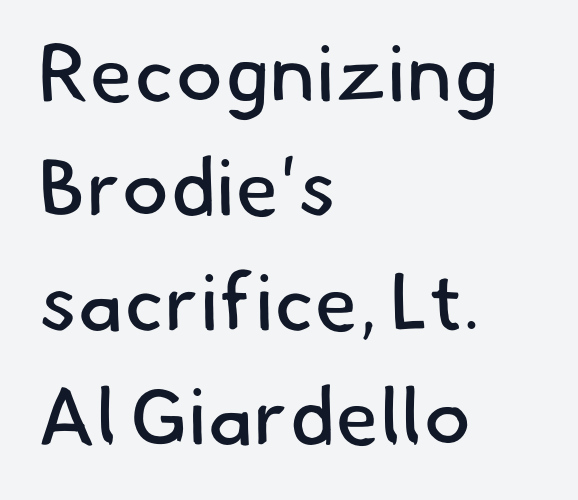
The image shows 80 px regular-weight sans-serif type; set left-aligned, normal line spacing (1.43x), normal letter spacing, not underlined; low stroke contrast and a small x-height.
